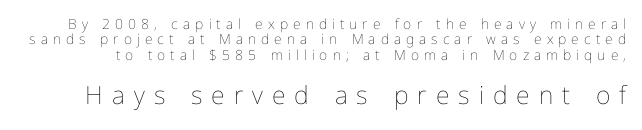
Italic? Not at all — the glyphs are vertical. The cut favours lightness, reaching ordinary text weight at its darkest. Here the second block reads like a headline and the first like body copy. A typesetter would call this heavily tracked-out type.
